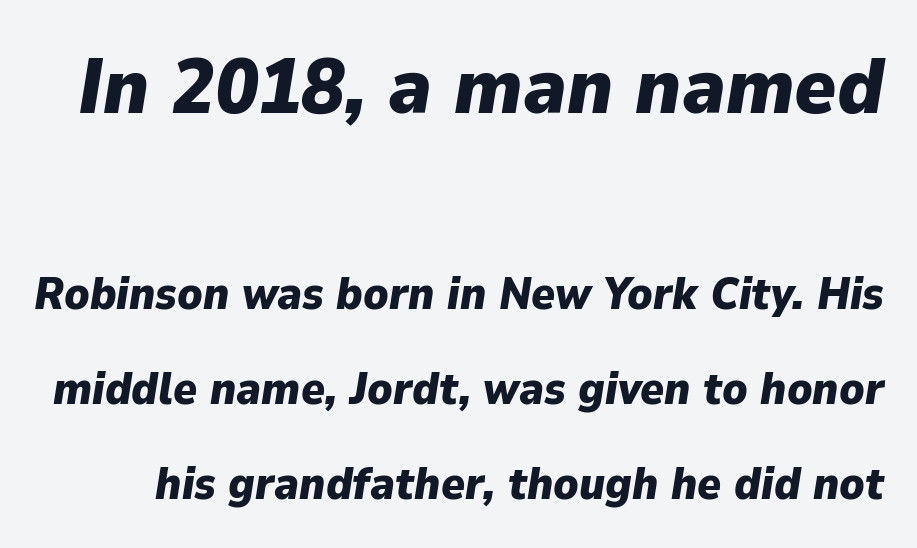
Quick note: interline space is abundant. The typesetting leans heavy: a genuine bold. Is the letter spacing exaggerated? No — it looks like the ordinary default. Do the characters align in a grid? No, the font is proportional. These lines were composed using italics. Type size steps down from the first block to the second.
